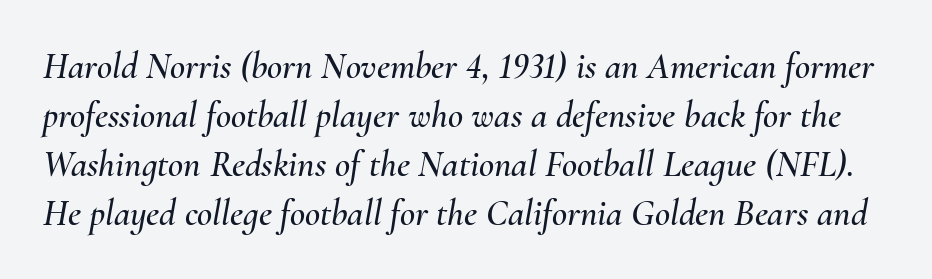
The leading is moderate, giving the passage an even texture. The line texture is even and compact thanks to regular tracking. Would a proofreader flag this as italicized? Yes. Anything drawn beneath the words? Only blank space. Proportional: the letters do not fall into vertical columns.
